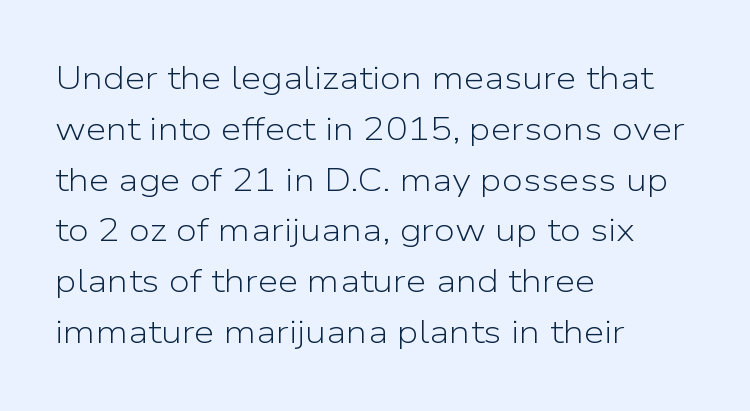
Q: Is the text bold? A: No.
Q: Is the text italic (slanted)? A: No, it is upright.
Q: Is the typeface a serif or a sans-serif typeface? A: Sans-serif.
Q: Is the text underlined? A: No.
Q: How is the paragraph aligned? A: Left-aligned.
Q: Is the spacing between letters normal or unusually wide? A: Normal.
Q: Is the spacing between lines tight, normal or loose? A: Normal.
Q: Width (condensed, normal, or wide)? A: Normal.
Q: Stroke contrast? A: Low.
Q: x-height? A: Medium.
Q: Monospaced? A: No.
